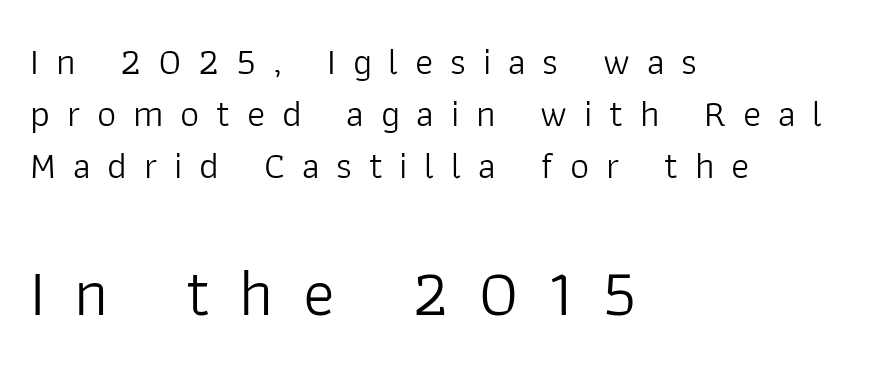
{"serif": "no", "italic": "no", "bold": "no", "weight": "light", "width": "normal", "stroke_contrast": "low", "x_height": "medium", "monospaced": "no", "underline": "no", "align": "left", "line_spacing": "normal", "line_spacing_ratio": 1.37, "letter_spacing": "wide", "letter_spacing_em": 0.44, "larger_block": "second", "size_ratio": 1.74, "glyph_px": 66}
